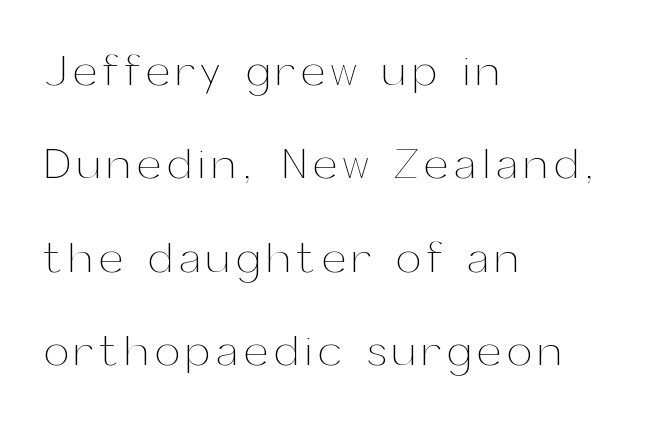
Q: Is the text bold? A: No.
Q: Is the text italic (slanted)? A: No, it is upright.
Q: Is the text underlined? A: No.
Q: How is the paragraph aligned? A: Left-aligned.
Q: Is the spacing between lines tight, normal or loose? A: Loose.
Q: Width (condensed, normal, or wide)? A: Normal.
Q: Stroke contrast? A: Medium.
Q: x-height? A: Medium.
Q: Monospaced? A: No.
